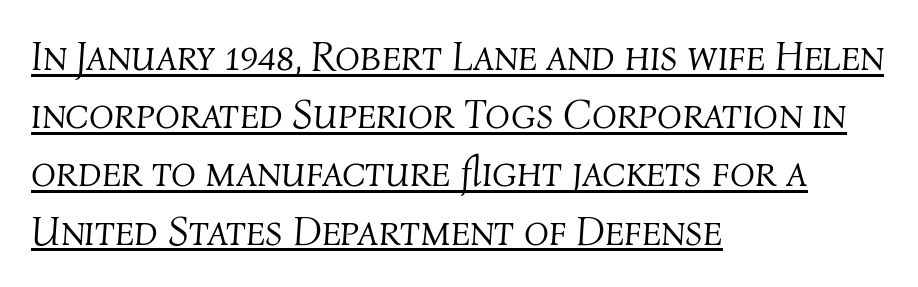
The image shows 41 px light type, italic (leaning right); set left-aligned, normal line spacing (1.42x), normal letter spacing, underlined; medium stroke contrast and a medium x-height.
